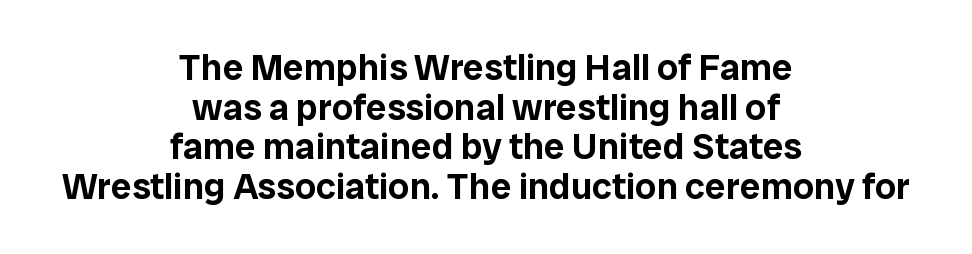
{"serif": "no", "italic": "no", "width": "normal", "stroke_contrast": "low", "x_height": "medium", "monospaced": "no", "underline": "no", "align": "center", "line_spacing": "tight", "line_spacing_ratio": 1.07, "letter_spacing": "normal", "letter_spacing_em": 0.0, "glyph_px": 37}
